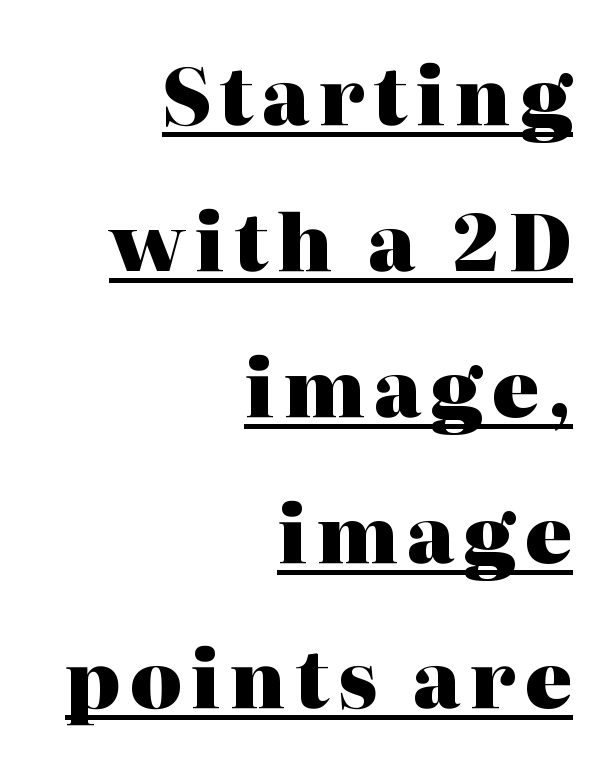
Q: Is the text bold? A: Yes.
Q: Is the text italic (slanted)? A: No, it is upright.
Q: Is the typeface a serif or a sans-serif typeface? A: Serif.
Q: Is the text underlined? A: Yes.
Q: How is the paragraph aligned? A: Right-aligned.
Q: Width (condensed, normal, or wide)? A: Normal.
Q: Stroke contrast? A: High.
Q: x-height? A: Medium.
Q: Monospaced? A: No.
